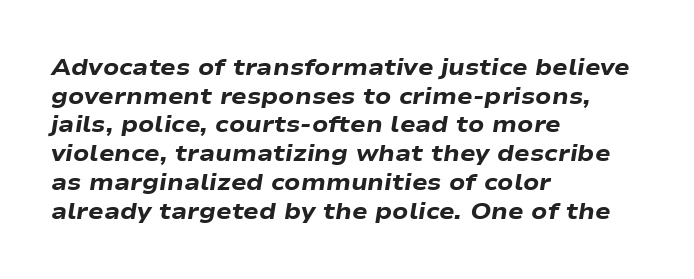
The image shows 23 px bold type, italic (leaning right); set left-aligned, normal line spacing (1.25x), normal letter spacing, not underlined.
